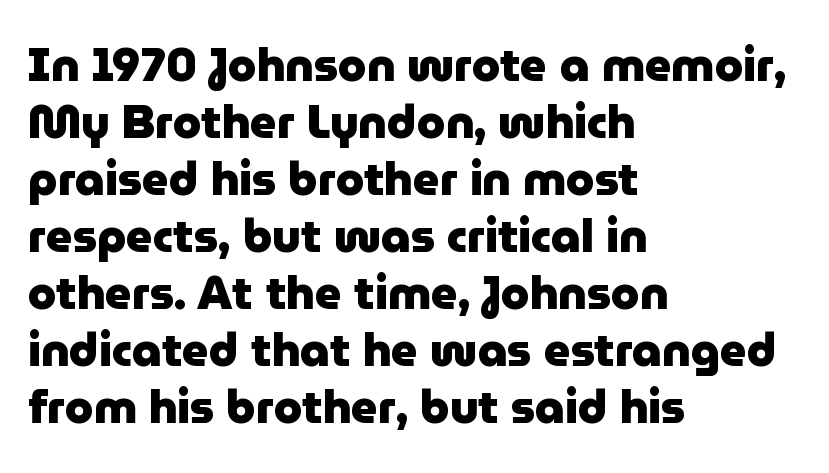
Type without underlining. The designer went with a sans here, leaving each stem footless. The type sits square on the baseline with zero lean. One-word summary of the alignment: left.
